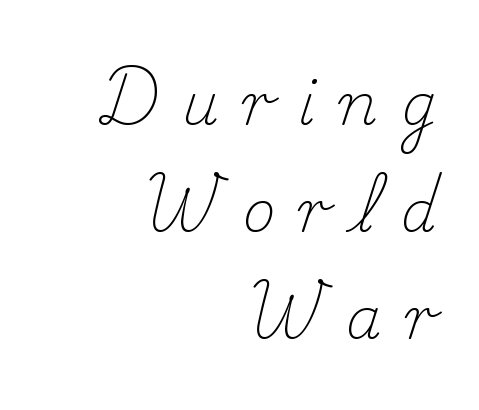
The image shows 57 px light serif type; set right-aligned, line spacing 1.88x, unusually wide letter spacing (+0.42 em), not underlined; medium stroke contrast and a small x-height.
